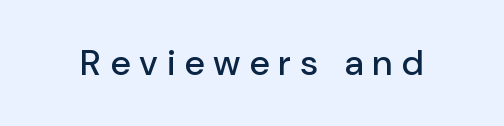
The typeface chosen for these lines omits serifs. The lettering stays uniformly vertical, giving the passage a roman look. The gaps between neighbouring characters are conspicuously large. A clean baseline with only descenders dipping below it. These lines are rendered in a variable-pitch font.
